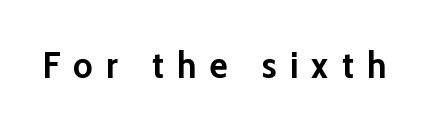
Q: Is the text bold? A: Yes.
Q: Is the text italic (slanted)? A: No, it is upright.
Q: Is the typeface a serif or a sans-serif typeface? A: Sans-serif.
Q: Is the text underlined? A: No.
Q: Is the spacing between letters normal or unusually wide? A: Unusually wide.
Q: Width (condensed, normal, or wide)? A: Normal.
Q: Stroke contrast? A: Low.
Q: x-height? A: Medium.
Q: Monospaced? A: No.
